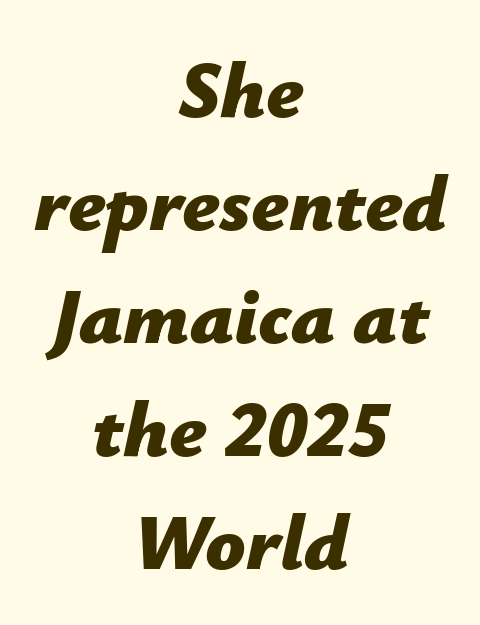
{"italic": "yes", "lean": "right", "slant_degrees": 12, "bold": "yes", "weight": "bold", "width": "normal", "stroke_contrast": "low", "x_height": "medium", "monospaced": "no", "underline": "no", "align": "center", "line_spacing": "normal", "line_spacing_ratio": 1.43, "letter_spacing": "normal", "letter_spacing_em": 0.0, "glyph_px": 79}
